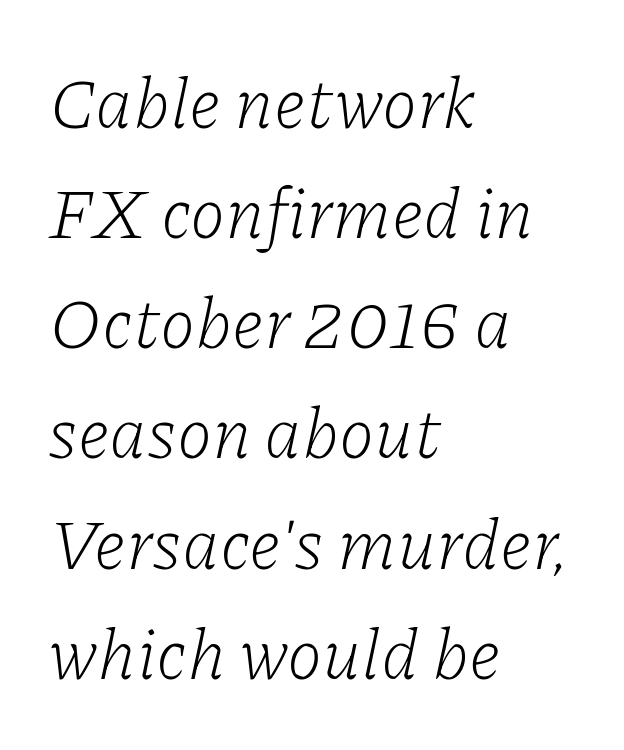
The image shows 72 px light serif type, italic (leaning right); set left-aligned, normal line spacing (1.53x), normal letter spacing, not underlined; low stroke contrast and a medium x-height.
